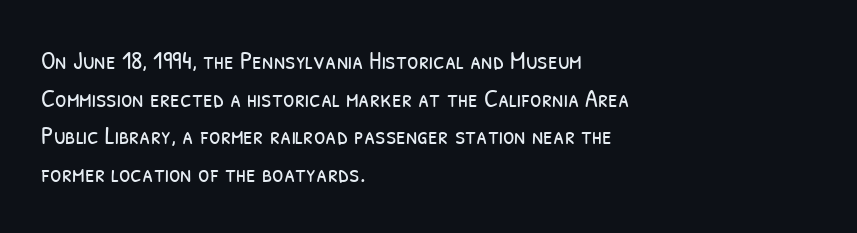
The zone under the glyphs is completely vacant. Short note: letters normally spaced. Vertically, the passage feels balanced, rows spaced as you'd expect. Think standard paragraph weight, or any step lighter than that.
